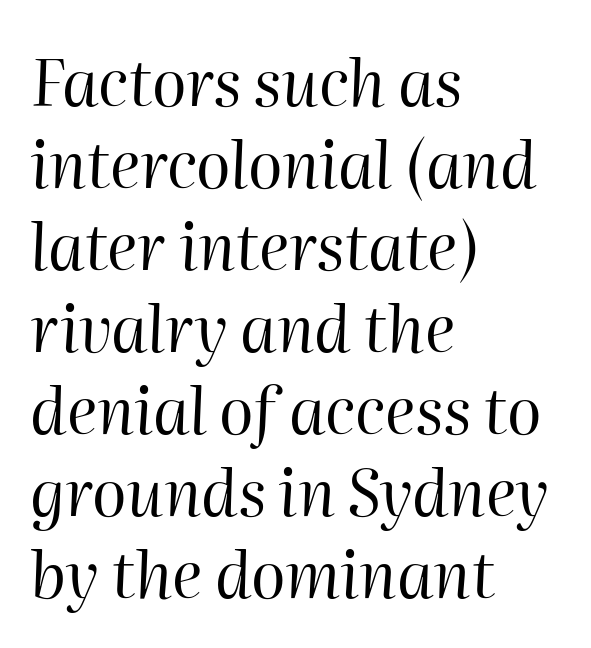
{"italic": "yes", "lean": "right", "slant_degrees": 2, "bold": "no", "weight": "regular", "width": "normal", "stroke_contrast": "high", "x_height": "medium", "monospaced": "no", "underline": "no", "align": "left", "line_spacing": "normal", "line_spacing_ratio": 1.28, "letter_spacing": "normal", "letter_spacing_em": 0.0, "glyph_px": 64}
